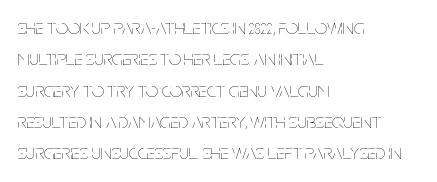
Ordinary non-slanted type is in use. Honestly, the row spacing looks completely unremarkable. These lines keep a tight, regular rhythm from letter to letter. These lines stack with their left ends in a neat column.
